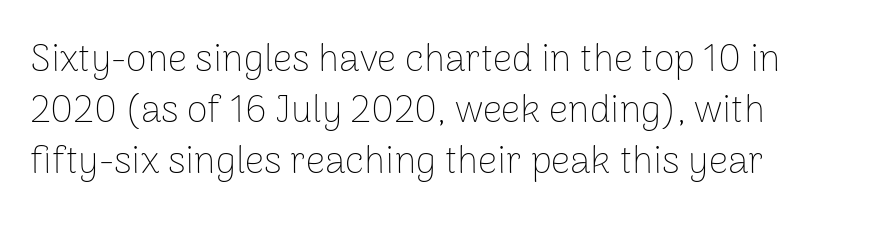
The image shows 38 px thin sans-serif type, upright; set normal line spacing (1.34x), normal letter spacing, not underlined; low stroke contrast and a medium x-height.
